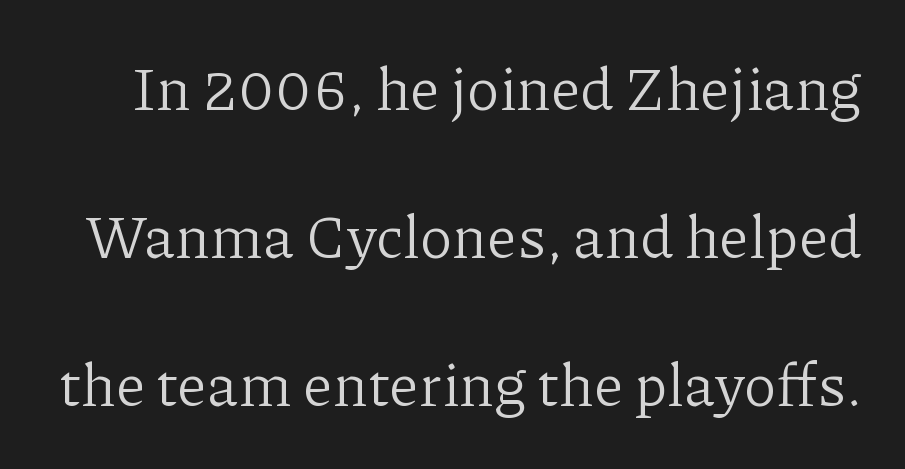
Reading down the column, the eye jumps a long way to each next line. A typesetter would call this proportional, since set widths differ per character. The face looks like a standard text weight, possibly lighter. Small tapered or slab feet sit at the stroke ends, so this counts as serif. Unmarked baselines from the first word to the last. The tracking reads as untouched default to a designer's eye.
